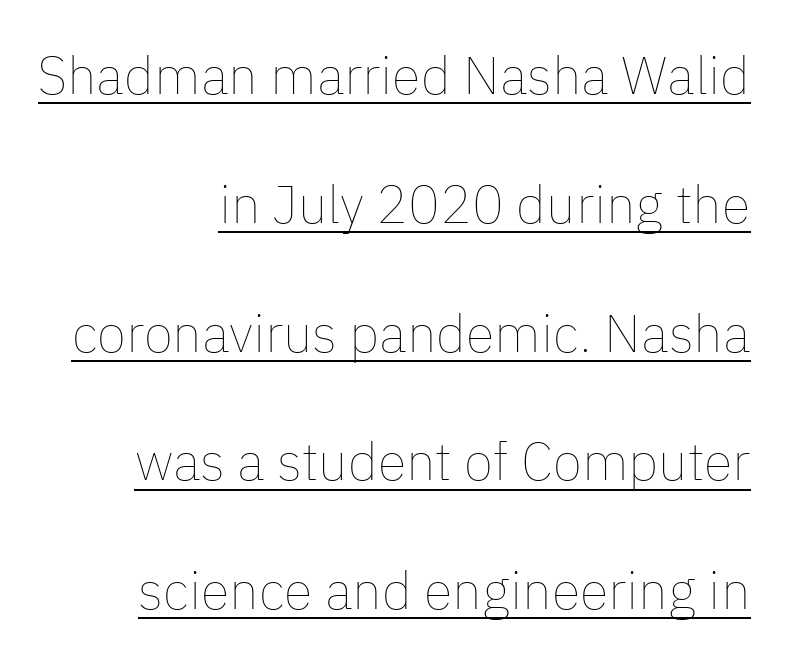
Q: Is the text bold? A: No.
Q: Is the text italic (slanted)? A: No, it is upright.
Q: Is the text underlined? A: Yes.
Q: How is the paragraph aligned? A: Right-aligned.
Q: Is the spacing between letters normal or unusually wide? A: Normal.
Q: Is the spacing between lines tight, normal or loose? A: Loose.
Q: Width (condensed, normal, or wide)? A: Normal.
Q: Stroke contrast? A: Low.
Q: x-height? A: Medium.
Q: Monospaced? A: No.
